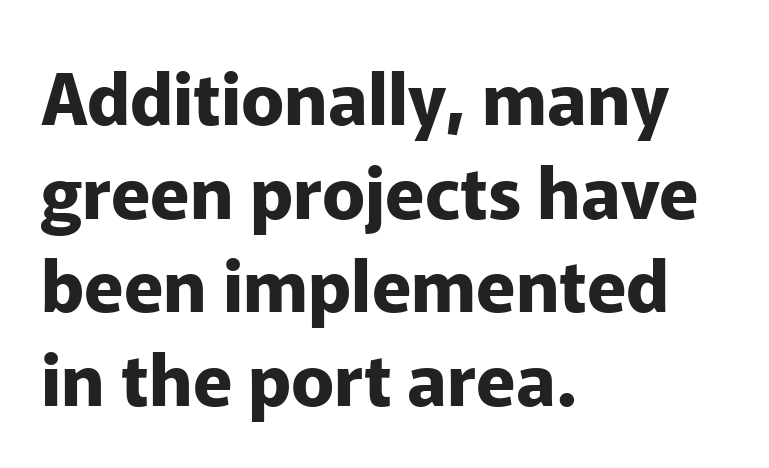
{"serif": "no", "italic": "no", "bold": "yes", "weight": "bold", "width": "normal", "stroke_contrast": "low", "x_height": "medium", "monospaced": "no", "underline": "no", "align": "left", "line_spacing": "normal", "line_spacing_ratio": 1.3, "letter_spacing": "normal", "letter_spacing_em": 0.0, "glyph_px": 72}
